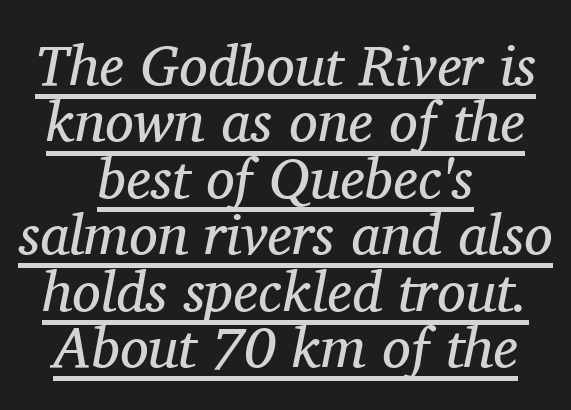
Q: Is the text bold? A: No.
Q: Is the text italic (slanted)? A: Yes, it leans right by about 11 degrees.
Q: Is the typeface a serif or a sans-serif typeface? A: Serif.
Q: Is the text underlined? A: Yes.
Q: How is the paragraph aligned? A: Centered.
Q: Is the spacing between letters normal or unusually wide? A: Normal.
Q: Is the spacing between lines tight, normal or loose? A: Tight.
Q: Width (condensed, normal, or wide)? A: Normal.
Q: Stroke contrast? A: Medium.
Q: x-height? A: Medium.
Q: Monospaced? A: No.
